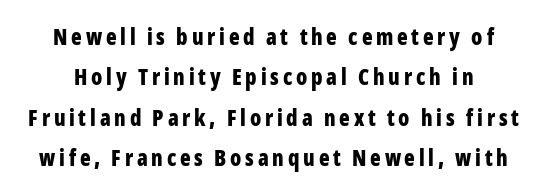
Strokes here are thick enough to call this a true bold. Designer's note — italics off, roman on. Check under the words: just untouched page.
